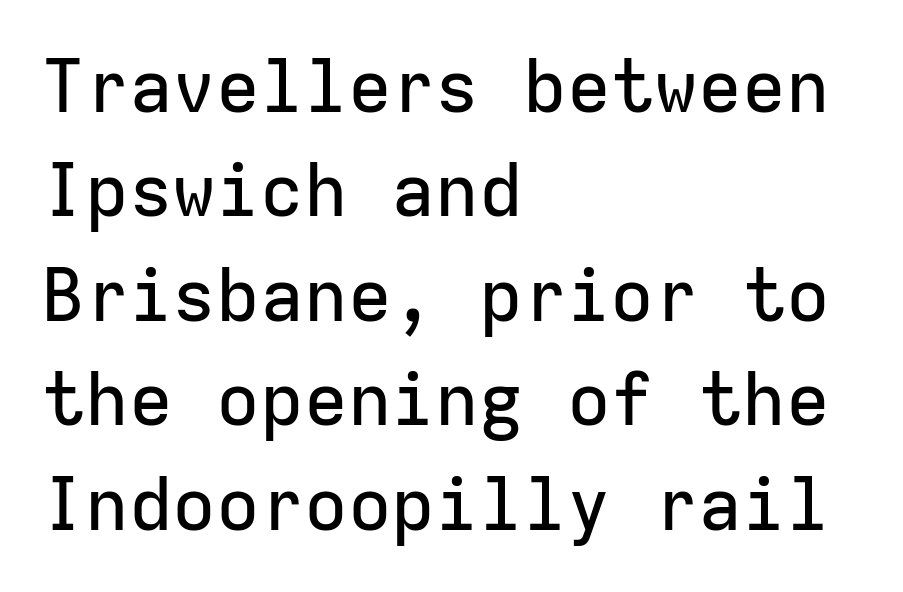
The image shows 73 px sans-serif type, upright, monospaced; set left-aligned, normal line spacing (1.43x), normal letter spacing, not underlined; low stroke contrast and a medium x-height.
